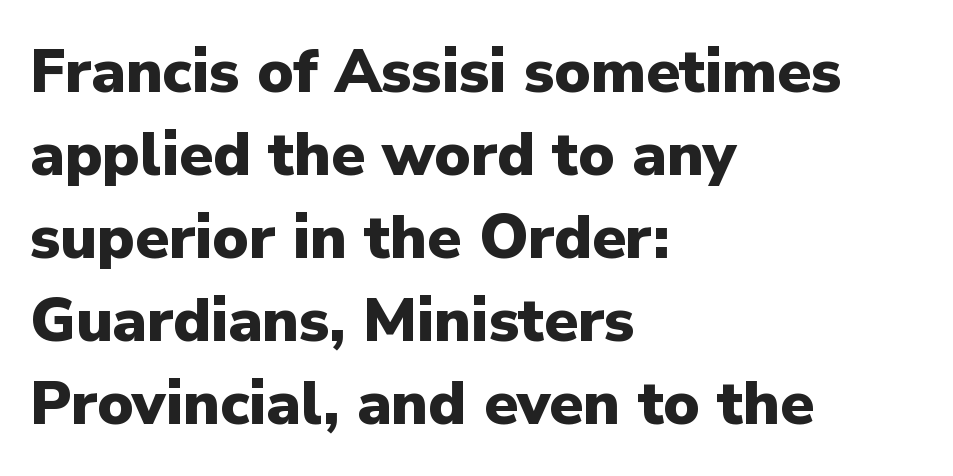
Q: Is the text bold? A: Yes.
Q: Is the text italic (slanted)? A: No, it is upright.
Q: Is the typeface a serif or a sans-serif typeface? A: Sans-serif.
Q: Is the text underlined? A: No.
Q: How is the paragraph aligned? A: Left-aligned.
Q: Is the spacing between letters normal or unusually wide? A: Normal.
Q: Is the spacing between lines tight, normal or loose? A: Normal.
Q: Width (condensed, normal, or wide)? A: Normal.
Q: Stroke contrast? A: Low.
Q: x-height? A: Medium.
Q: Monospaced? A: No.
